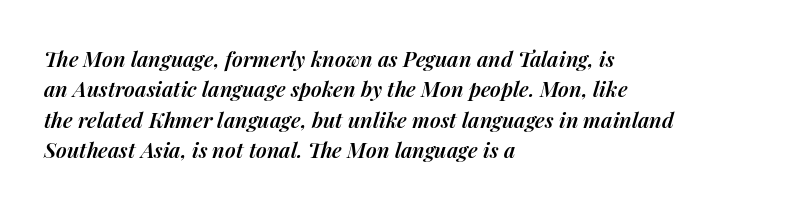
Q: Is the text bold? A: Semi-bold.
Q: Is the text italic (slanted)? A: Yes, it leans right by about 14 degrees.
Q: Is the text underlined? A: No.
Q: How is the paragraph aligned? A: Left-aligned.
Q: Is the spacing between letters normal or unusually wide? A: Normal.
Q: Is the spacing between lines tight, normal or loose? A: Normal.
